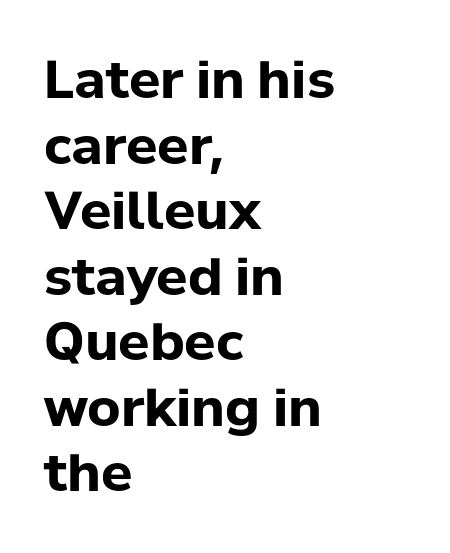
{"serif": "no", "italic": "no", "bold": "yes", "weight": "bold", "width": "normal", "stroke_contrast": "low", "x_height": "medium", "monospaced": "no", "underline": "no", "align": "left", "line_spacing": "normal", "line_spacing_ratio": 1.26, "letter_spacing": "normal", "letter_spacing_em": 0.0, "glyph_px": 52}
